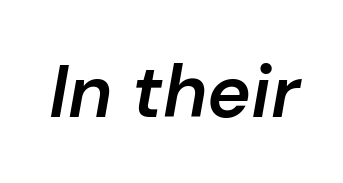
{"italic": "yes", "lean": "right", "slant_degrees": 10, "bold": "semi", "weight": "semibold", "width": "normal", "stroke_contrast": "low", "x_height": "medium", "monospaced": "no", "underline": "no", "letter_spacing": "normal", "letter_spacing_em": 0.0, "glyph_px": 74}
